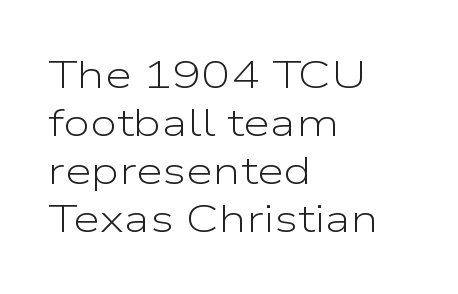
The image shows 39 px light, wide sans-serif type, upright; set left-aligned, line spacing 1.23x, normal letter spacing, not underlined; low stroke contrast and a medium x-height.
